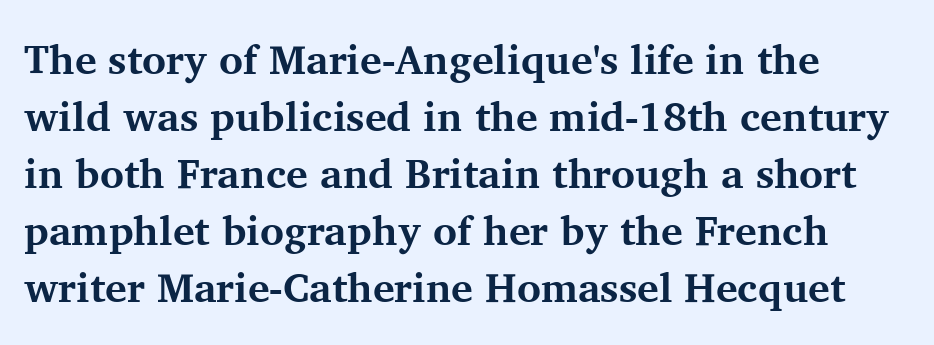
Visually the block forms a straight wall on the left and a jagged coastline on the right. The sample has been set heavy, in full bold. The rendering shows small feet on the letterforms — a serif design. Every stem runs plumb, perpendicular to the baseline. Only glyphs here, with clear space below each row. Spacing verdict: proportional, widths tailored to each character.
